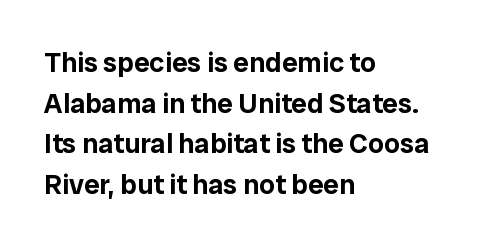
The rendering uses natural spacing where letterforms have individual widths. These lines were composed using upright roman letters. Observe the ordinary spacing: letters are neighbours, not strangers. The block of text has a typical density, with ordinary space between rows. Unlike a traditional serif, this face leaves its strokes unadorned. Honestly, there is no underline to notice here at all.
